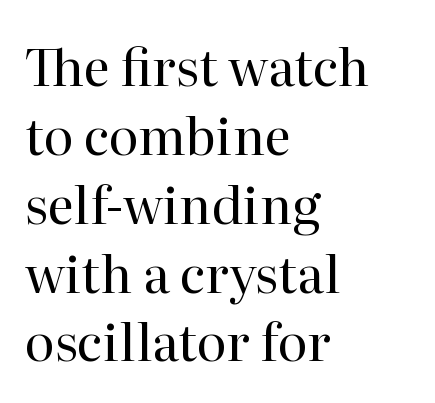
{"serif": "yes", "italic": "no", "bold": "no", "weight": "regular", "width": "normal", "stroke_contrast": "high", "x_height": "medium", "monospaced": "no", "underline": "no", "align": "left", "line_spacing": "normal", "line_spacing_ratio": 1.35, "letter_spacing": "normal", "letter_spacing_em": 0.0, "glyph_px": 51}
